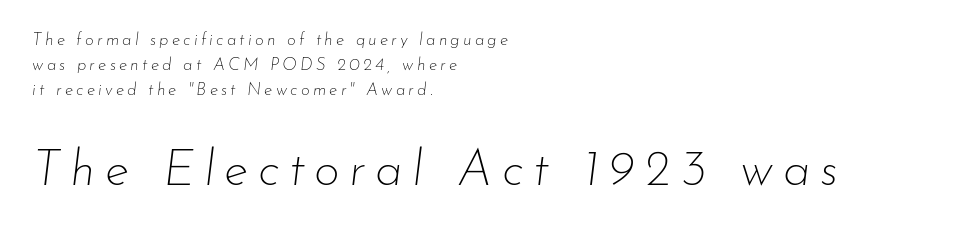
{"italic": "yes", "lean": "right", "slant_degrees": 7, "bold": "no", "weight": "thin", "width": "normal", "stroke_contrast": "low", "x_height": "small", "monospaced": "no", "underline": "no", "align": "left", "line_spacing": "normal", "line_spacing_ratio": 1.48, "larger_block": "second", "size_ratio": 2.94, "glyph_px": 50}
